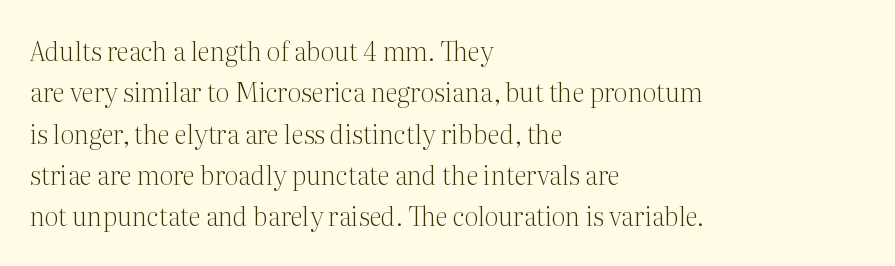
Each stroke keeps to a modest, everyday thickness or less. Whoever set this chose a conventional vertical rhythm. Caption: multi-line text, flush left, ragged right. Underlining? Definitely not there.
